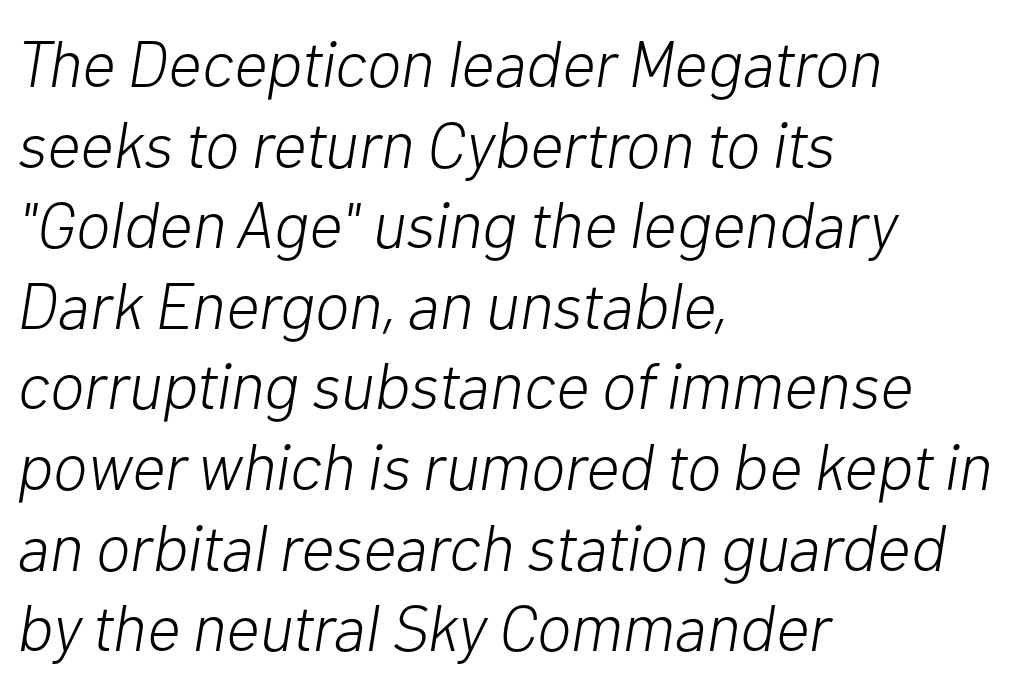
The lettering tilts uniformly, giving the passage an italic look. These lines stack with their left ends in a neat column. Honestly, there is no underline to notice here at all. The passage shown is not bold in any degree. Observe the ordinary spacing: letters are neighbours, not strangers. Proportional: the letters do not fall into vertical columns.
